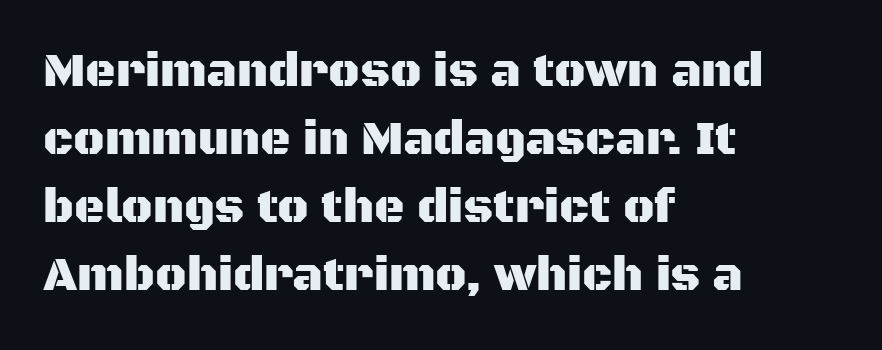
{"serif": "no", "italic": "no", "width": "normal", "stroke_contrast": "medium", "x_height": "large", "monospaced": "no", "underline": "no", "align": "left", "line_spacing": "normal", "line_spacing_ratio": 1.45, "letter_spacing": "normal", "letter_spacing_em": 0.0, "glyph_px": 47}
